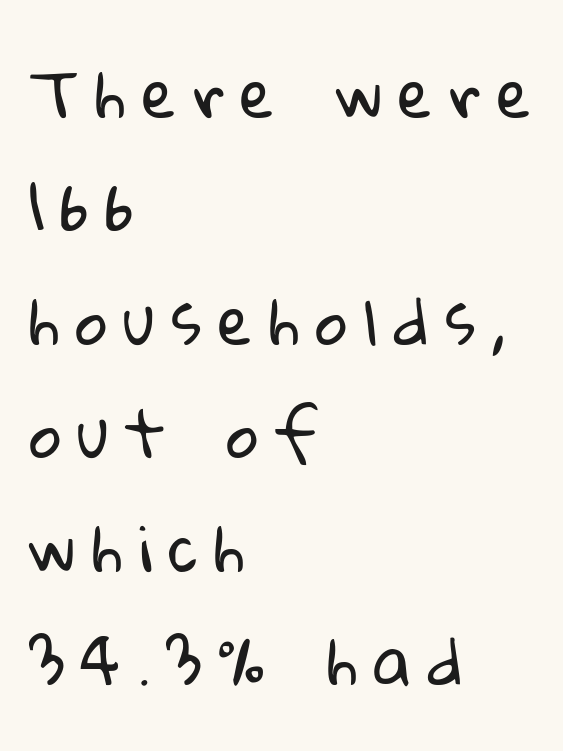
{"serif": "no", "bold": "no", "weight": "regular", "width": "normal", "stroke_contrast": "low", "x_height": "medium", "monospaced": "no", "underline": "no", "align": "left", "line_spacing_ratio": 1.8, "letter_spacing": "wide", "letter_spacing_em": 0.26, "glyph_px": 63}
